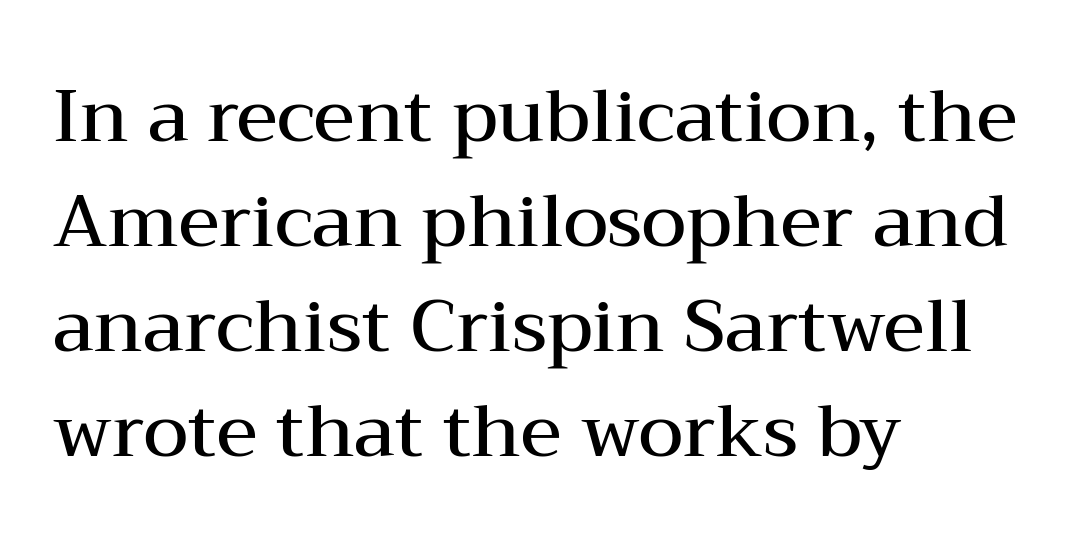
{"serif": "yes", "italic": "no", "bold": "semi", "weight": "semibold", "width": "wide", "stroke_contrast": "medium", "x_height": "medium", "monospaced": "no", "underline": "no", "align": "left", "line_spacing": "normal", "line_spacing_ratio": 1.44, "letter_spacing": "normal", "letter_spacing_em": 0.0, "glyph_px": 73}
